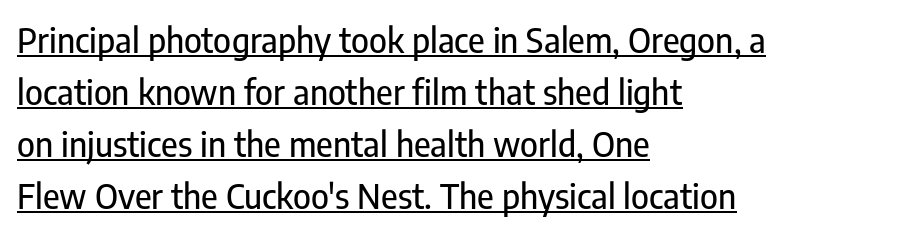
The image shows 34 px condensed sans-serif type, upright; set left-aligned, normal line spacing (1.53x), normal letter spacing, underlined; low stroke contrast and a medium x-height.
